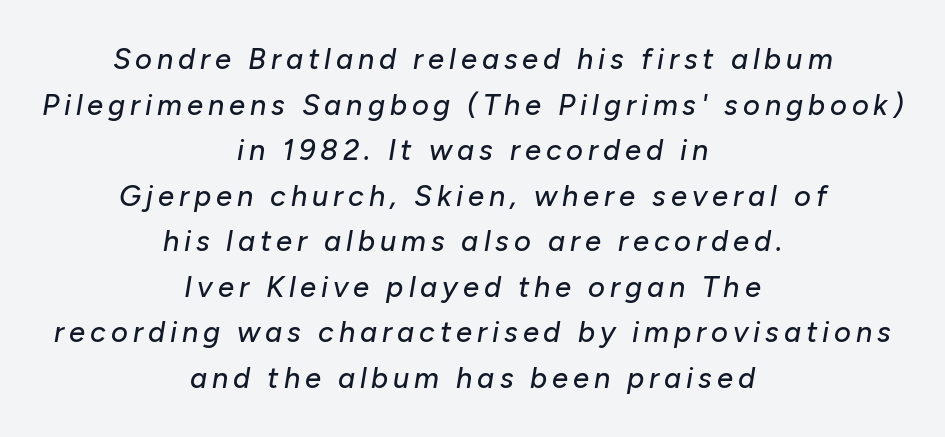
{"italic": "yes", "lean": "right", "slant_degrees": 10, "width": "normal", "stroke_contrast": "low", "x_height": "medium", "monospaced": "no", "underline": "no", "align": "center", "line_spacing": "normal", "line_spacing_ratio": 1.57, "glyph_px": 29}
